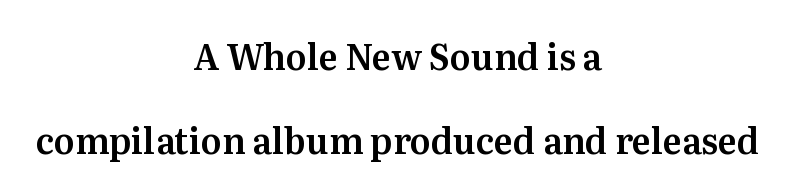
Q: Is the text italic (slanted)? A: No, it is upright.
Q: Is the typeface a serif or a sans-serif typeface? A: Serif.
Q: Is the text underlined? A: No.
Q: How is the paragraph aligned? A: Centered.
Q: Is the spacing between letters normal or unusually wide? A: Normal.
Q: Is the spacing between lines tight, normal or loose? A: Loose.
Q: Width (condensed, normal, or wide)? A: Normal.
Q: Stroke contrast? A: Medium.
Q: x-height? A: Medium.
Q: Monospaced? A: No.
